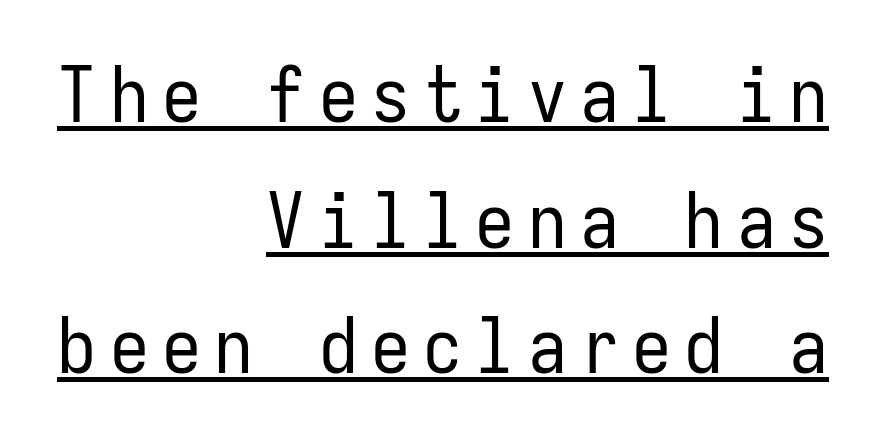
Q: Is the text bold? A: No.
Q: Is the text italic (slanted)? A: No, it is upright.
Q: Is the typeface a serif or a sans-serif typeface? A: Sans-serif.
Q: Is the text underlined? A: Yes.
Q: How is the paragraph aligned? A: Right-aligned.
Q: Is the spacing between lines tight, normal or loose? A: Normal.
Q: Width (condensed, normal, or wide)? A: Condensed.
Q: Stroke contrast? A: Low.
Q: x-height? A: Medium.
Q: Monospaced? A: Yes.
